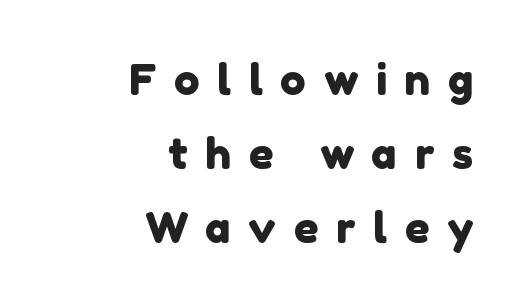
The image shows 43 px sans-serif type; set right-aligned, line spacing 1.72x, unusually wide letter spacing (+0.41 em), not underlined; a medium x-height.
